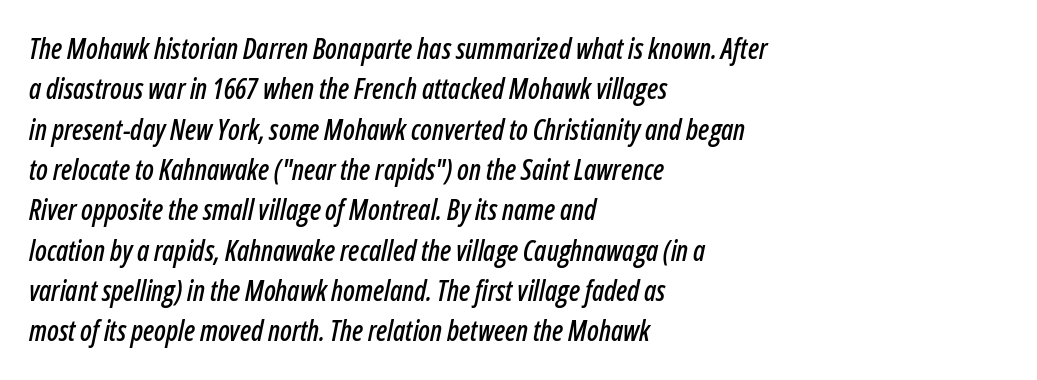
The horizontal fit of the characters is conventional and even. Character widths vary here, with narrow letters taking less room than wide ones. Observe the lean: these are italic letterforms. This block has exactly the height ordinary leading produces.
